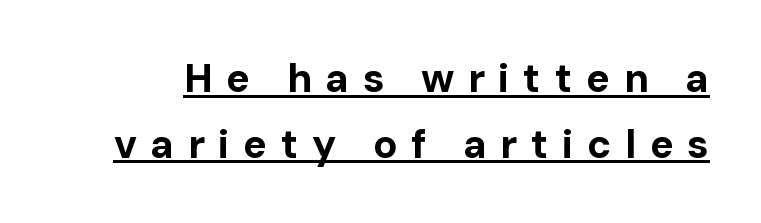
Vertical strokes here are truly vertical. Is this a fixed-width face? No — the glyphs have proportional, varying widths. Here the glyphs are tracked loosely, breaking word shapes into spaced letters. Interline gaps are of average width in this sample.
